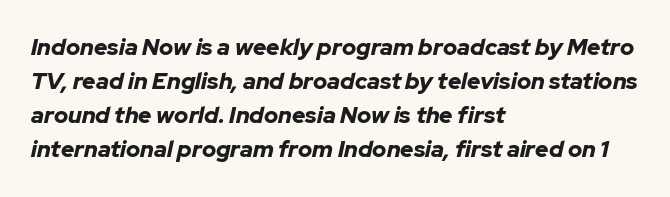
A full-strength bold gives these letters their thick strokes. The designer left line spacing at the default. Decoration check: the copy has no underline. The lines are quadded left. You can tell it's italic because the verticals aren't actually vertical.
